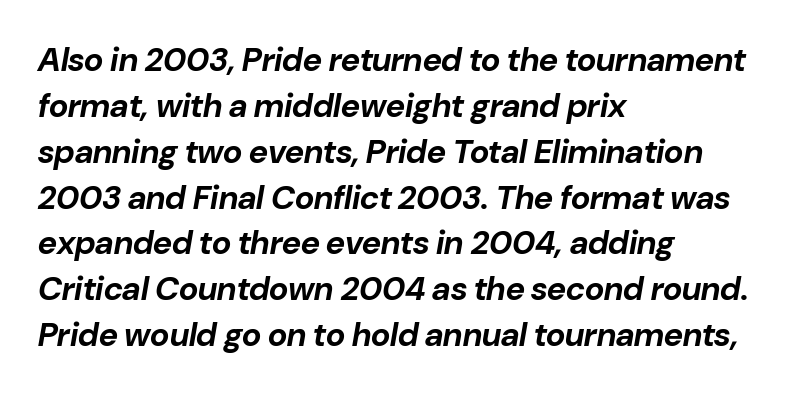
{"italic": "yes", "lean": "right", "slant_degrees": 10, "bold": "yes", "weight": "bold", "width": "normal", "stroke_contrast": "low", "x_height": "medium", "monospaced": "no", "underline": "no", "align": "left", "line_spacing": "normal", "line_spacing_ratio": 1.39, "letter_spacing": "normal", "letter_spacing_em": 0.0, "glyph_px": 33}
